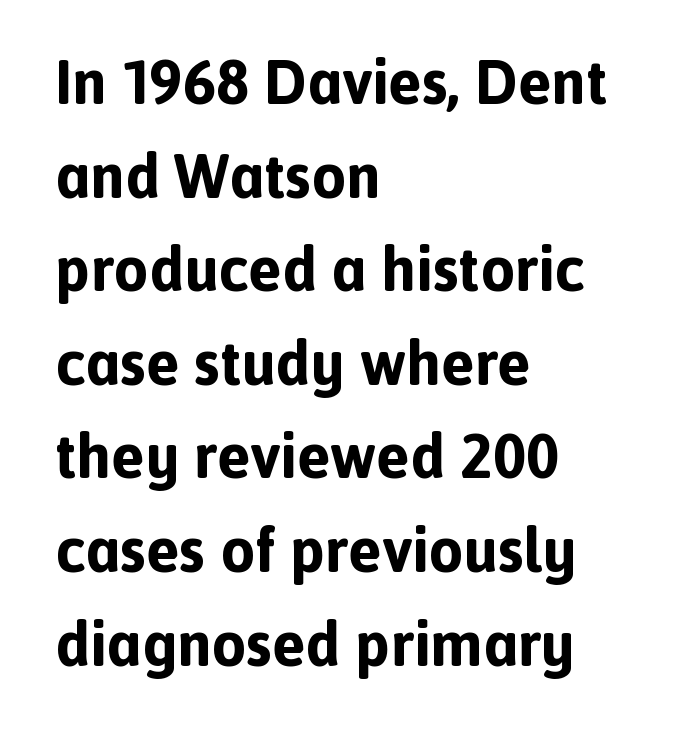
{"serif": "no", "italic": "no", "bold": "yes", "weight": "bold", "width": "normal", "x_height": "medium", "monospaced": "no", "underline": "no", "align": "left", "line_spacing": "normal", "line_spacing_ratio": 1.51, "letter_spacing": "normal", "letter_spacing_em": 0.0, "glyph_px": 62}
